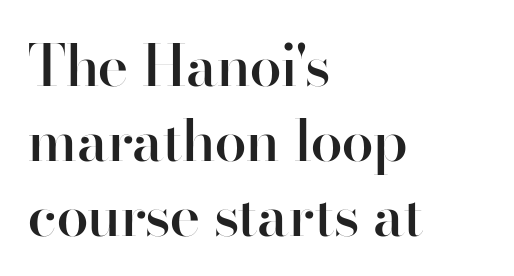
What's the leading like? Ordinary, nothing unusual. Anything drawn beneath the words? Only blank space. The compositor pushed each line to the left boundary. Words appear dense and cohesive because spacing is normal.
